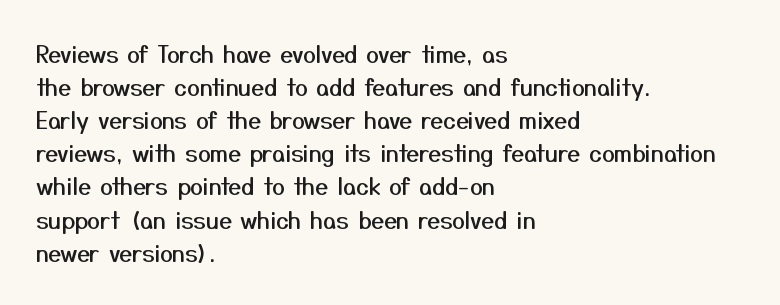
{"italic": "no", "underline": "no", "align": "left", "line_spacing": "normal", "line_spacing_ratio": 1.44, "letter_spacing": "normal", "letter_spacing_em": 0.0, "glyph_px": 23}
